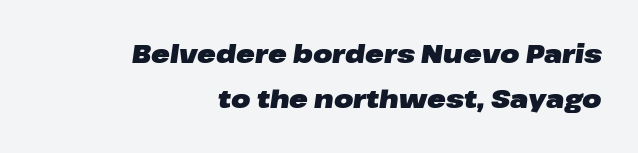
Q: Is the text bold? A: Yes.
Q: Is the text italic (slanted)? A: Yes, it leans right by about 8 degrees.
Q: Is the text underlined? A: No.
Q: How is the paragraph aligned? A: Right-aligned.
Q: Is the spacing between letters normal or unusually wide? A: Normal.
